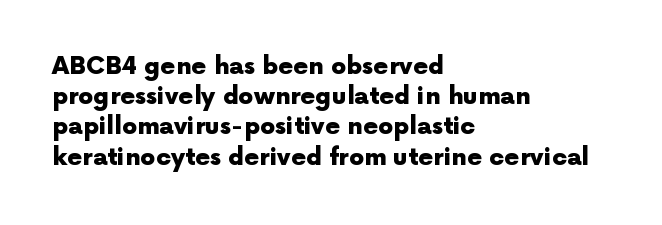
Q: Is the text bold? A: Yes.
Q: Is the text italic (slanted)? A: No, it is upright.
Q: Is the text underlined? A: No.
Q: How is the paragraph aligned? A: Left-aligned.
Q: Is the spacing between letters normal or unusually wide? A: Normal.
Q: Is the spacing between lines tight, normal or loose? A: Normal.
